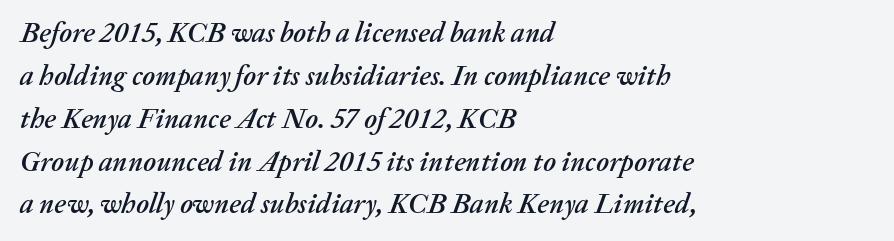
The image shows 28 px text type, italic (leaning right); set left-aligned, normal line spacing (1.53x), normal letter spacing, not underlined; medium stroke contrast and a medium x-height.
